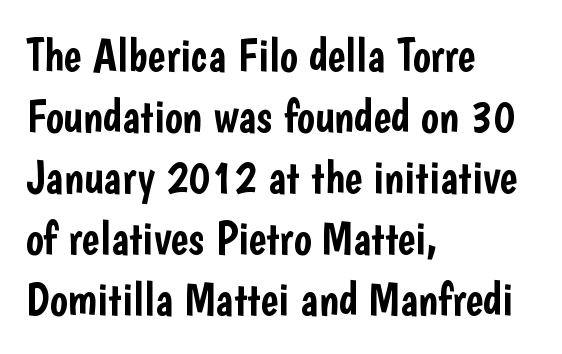
The image shows 47 px condensed sans-serif type, upright; set left-aligned, normal line spacing (1.3x), normal letter spacing, not underlined; low stroke contrast and a medium x-height.
